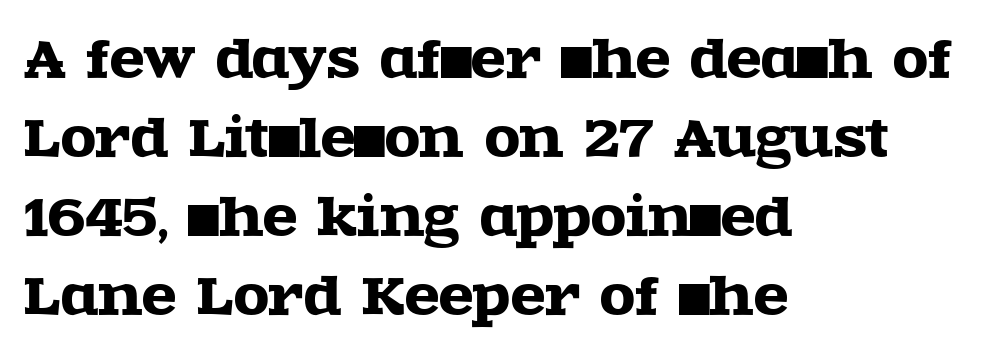
Q: Is the text italic (slanted)? A: No, it is upright.
Q: Is the typeface a serif or a sans-serif typeface? A: Serif.
Q: Is the text underlined? A: No.
Q: How is the paragraph aligned? A: Left-aligned.
Q: Is the spacing between letters normal or unusually wide? A: Normal.
Q: Is the spacing between lines tight, normal or loose? A: Normal.
Q: Width (condensed, normal, or wide)? A: Wide.
Q: x-height? A: Large.
Q: Monospaced? A: No.
